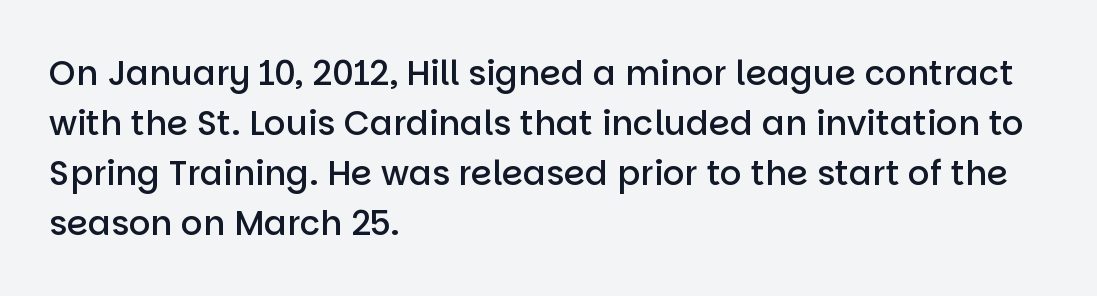
This rendering leaves character spacing at its baseline value. Students, this is semibold: more ink than regular, less than bold. Grotesque or geometric, the face here clearly has no serifs. Do the letters lean? They stand straight. Looks like regular typesetting: each glyph gets only the width it needs. Letters rest on an invisible, unmarked baseline.
